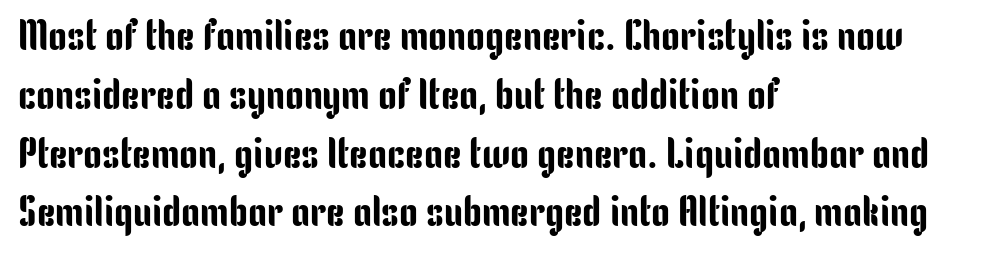
Q: Is the text italic (slanted)? A: No, it is upright.
Q: Is the typeface a serif or a sans-serif typeface? A: Sans-serif.
Q: Is the text underlined? A: No.
Q: How is the paragraph aligned? A: Left-aligned.
Q: Is the spacing between letters normal or unusually wide? A: Normal.
Q: Is the spacing between lines tight, normal or loose? A: Normal.
Q: Width (condensed, normal, or wide)? A: Condensed.
Q: Stroke contrast? A: Low.
Q: x-height? A: Medium.
Q: Monospaced? A: No.
